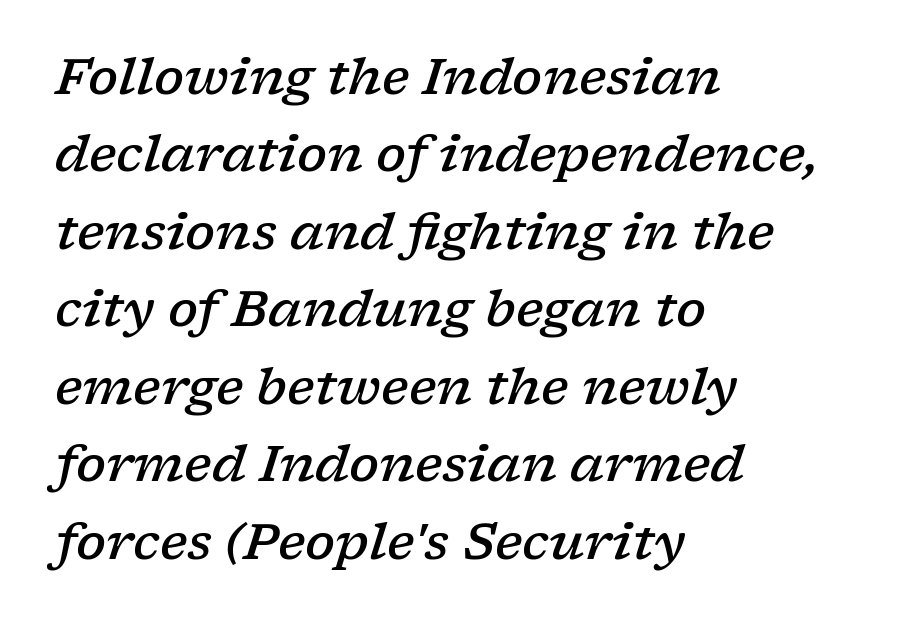
Here the glyphs are tracked normally, forming tight word shapes. Is this a fixed-width face? No — the glyphs have proportional, varying widths. Heft: intermediate — a semibold. This is serif lettering, the kind often seen in printed books.
